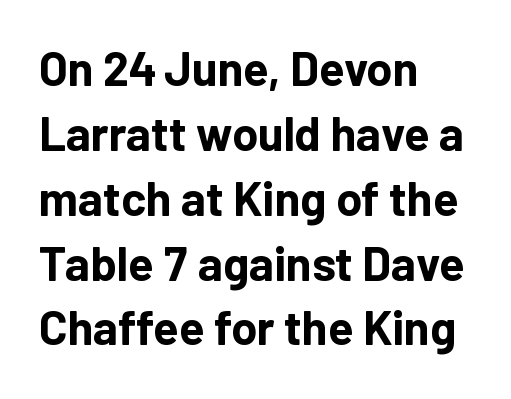
The image shows 47 px bold sans-serif type, upright; set left-aligned, normal line spacing (1.38x), normal letter spacing, not underlined; low stroke contrast and a medium x-height.
